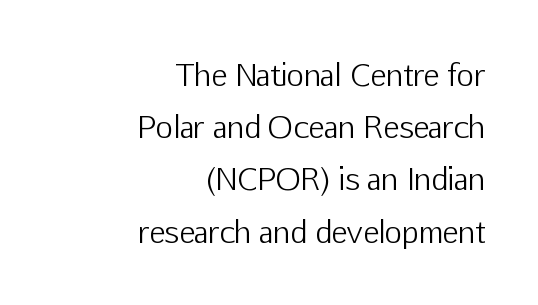
The image shows 30 px light sans-serif type, upright; set right-aligned, line spacing 1.74x, normal letter spacing, not underlined; low stroke contrast and a medium x-height.
